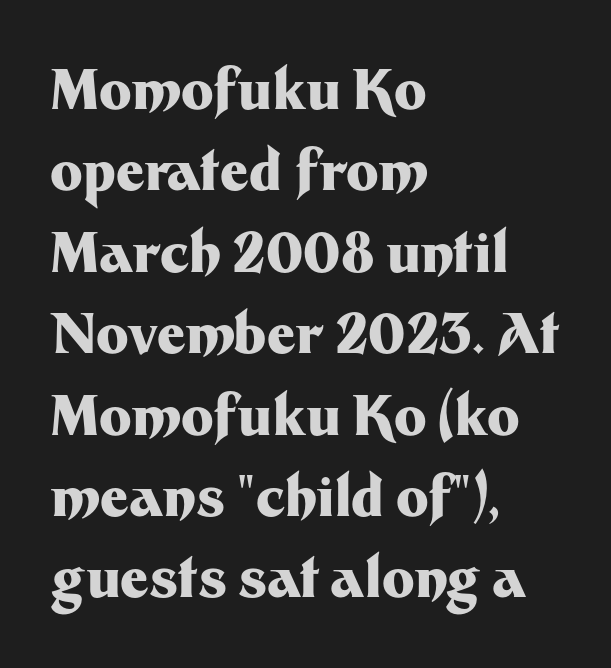
{"serif": "no", "italic": "no", "bold": "yes", "weight": "heavy", "width": "normal", "stroke_contrast": "medium", "x_height": "medium", "monospaced": "no", "underline": "no", "align": "left", "line_spacing": "normal", "line_spacing_ratio": 1.48, "letter_spacing": "normal", "letter_spacing_em": 0.0, "glyph_px": 55}
